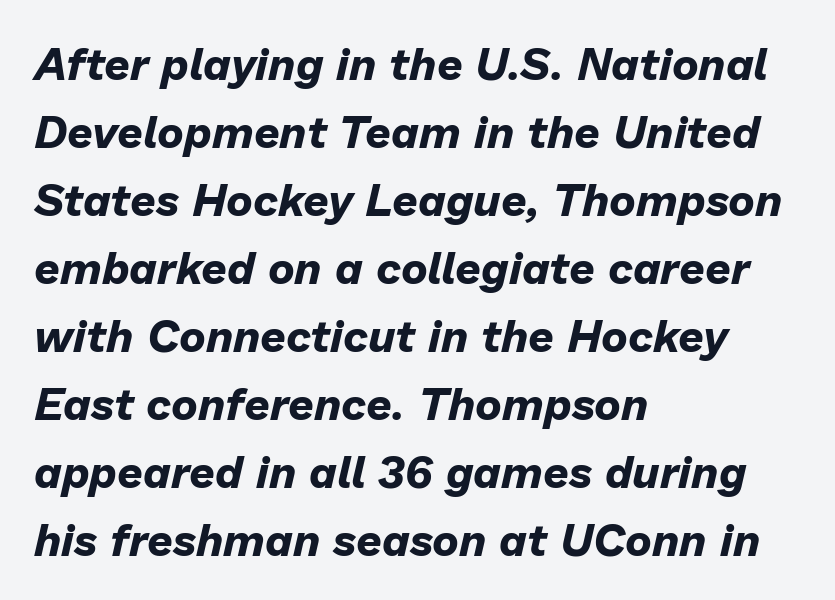
The image shows 45 px bold type, italic (leaning right); set left-aligned, normal line spacing (1.51x), normal letter spacing, not underlined; low stroke contrast and a medium x-height.
